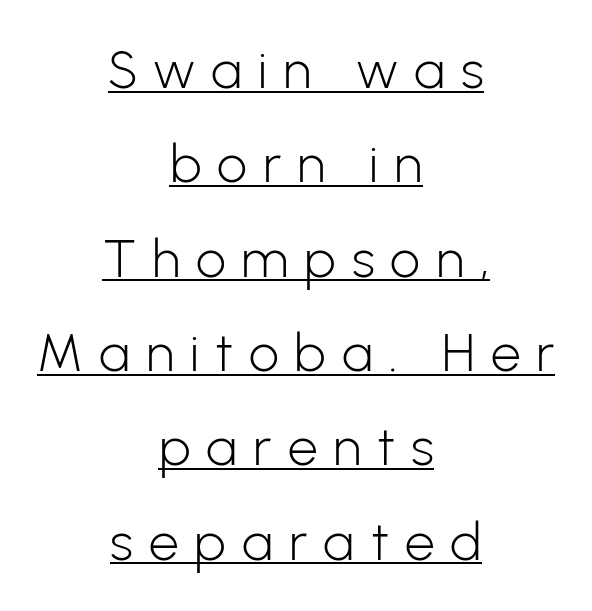
The image shows 53 px light sans-serif type, upright; set centered, line spacing 1.78x, unusually wide letter spacing (+0.3 em), underlined; low stroke contrast and a medium x-height.
